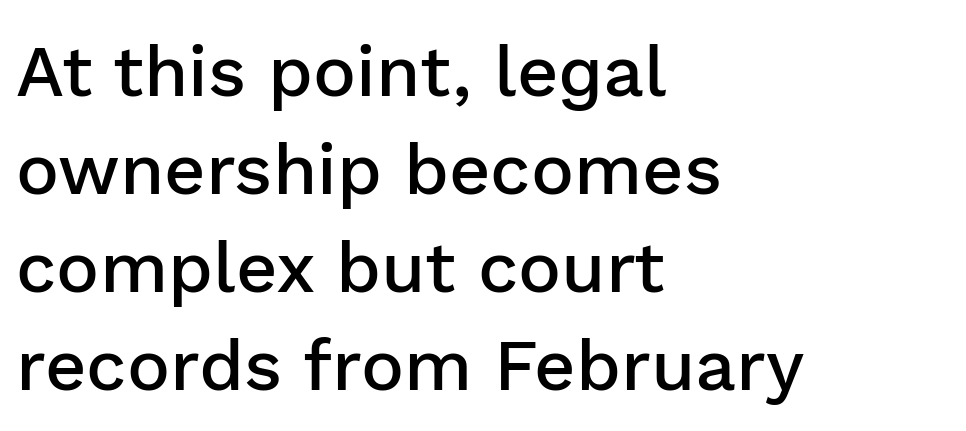
The image shows 72 px semibold sans-serif type, upright; set left-aligned, normal line spacing (1.36x), normal letter spacing, not underlined; low stroke contrast and a medium x-height.
